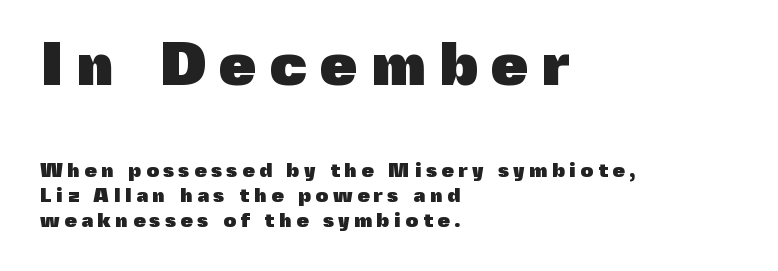
The image shows 60 px heavy sans-serif type, upright; set left-aligned, line spacing 1.24x, unusually wide letter spacing (+0.22 em), not underlined; the first (top) block is 3.0x larger; a medium x-height.
